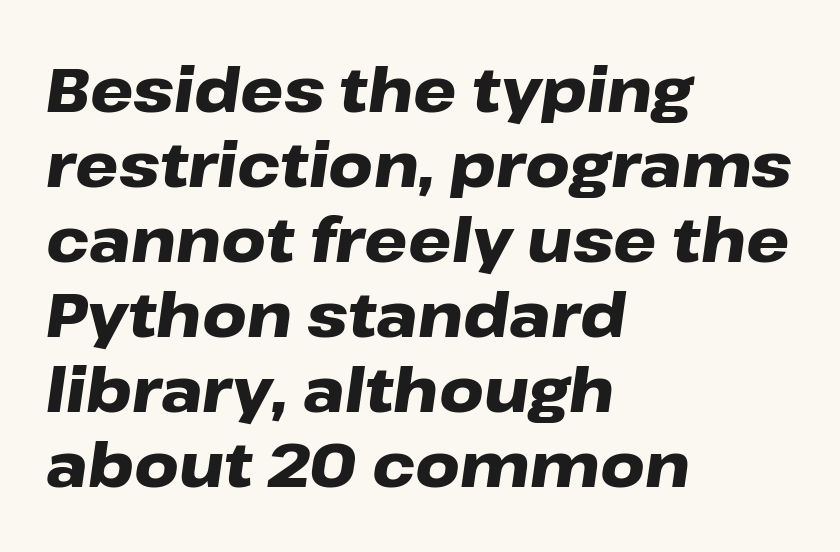
{"italic": "yes", "lean": "right", "slant_degrees": 8, "bold": "yes", "weight": "heavy", "width": "wide", "stroke_contrast": "low", "x_height": "medium", "monospaced": "no", "underline": "no", "align": "left", "line_spacing_ratio": 1.23, "letter_spacing": "normal", "letter_spacing_em": 0.0, "glyph_px": 61}
